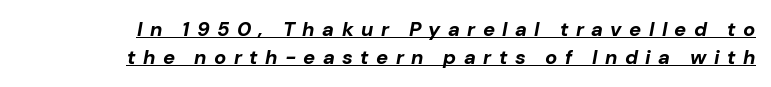
The image shows 20 px bold type, italic (leaning right); set normal line spacing (1.39x), unusually wide letter spacing (+0.37 em), underlined.
